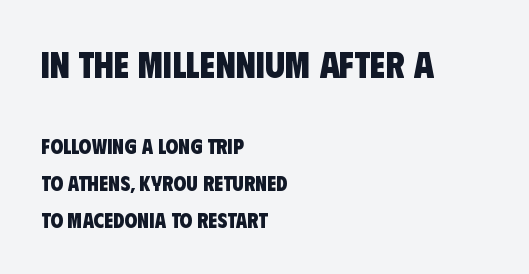
{"serif": "no", "bold": "yes", "weight": "heavy", "width": "condensed", "stroke_contrast": "low", "x_height": "large", "monospaced": "no", "underline": "no", "align": "left", "line_spacing_ratio": 1.74, "letter_spacing": "normal", "letter_spacing_em": 0.0, "larger_block": "first", "size_ratio": 1.71, "glyph_px": 36}
